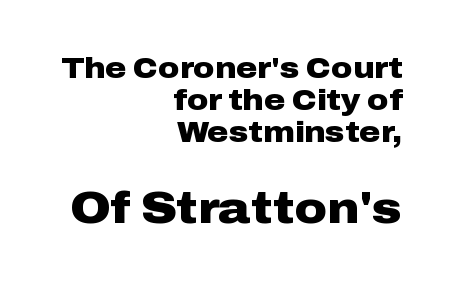
Q: Is the text bold? A: Yes.
Q: Is the text italic (slanted)? A: No, it is upright.
Q: Is the typeface a serif or a sans-serif typeface? A: Sans-serif.
Q: Is the text underlined? A: No.
Q: How is the paragraph aligned? A: Right-aligned.
Q: Is the spacing between letters normal or unusually wide? A: Normal.
Q: Is the spacing between lines tight, normal or loose? A: Tight.
Q: Which block of text is set in a larger size, the first (top) or the second (bottom)? A: The second (bottom) one.
Q: Width (condensed, normal, or wide)? A: Wide.
Q: Stroke contrast? A: Low.
Q: x-height? A: Medium.
Q: Monospaced? A: No.
